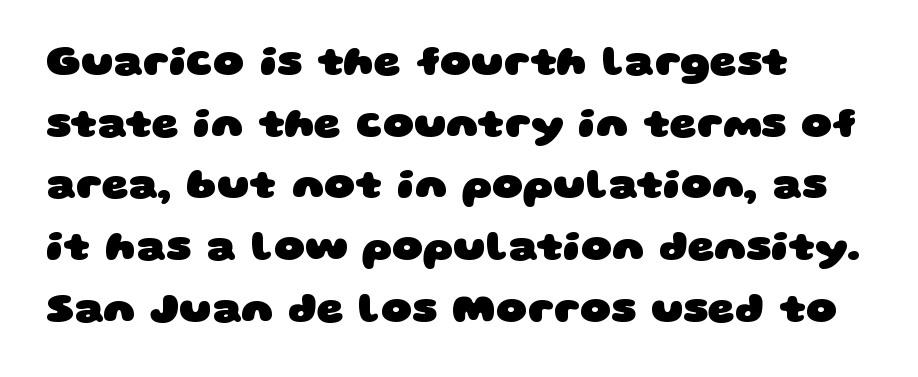
Check the space under the baseline: it is left empty. Is this a fixed-width face? No — the glyphs have proportional, varying widths. Caption: multi-line text, flush left, ragged right. Are there feet on the stems? There aren't — it's a sans. Heavy, bold letterforms.
